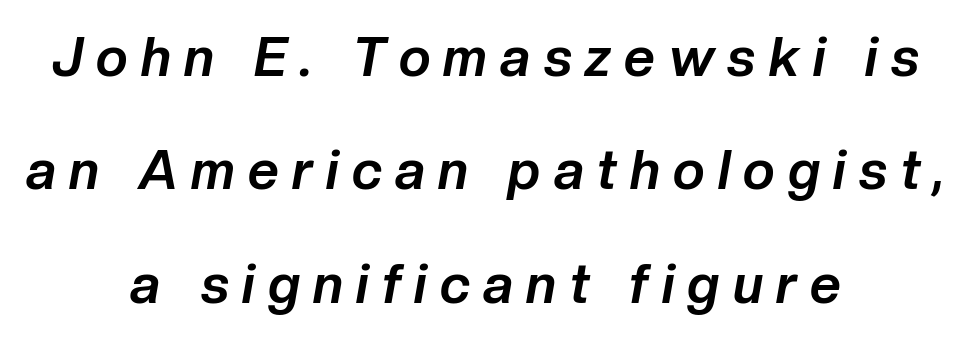
{"italic": "yes", "lean": "right", "slant_degrees": 10, "bold": "yes", "weight": "bold", "width": "normal", "stroke_contrast": "low", "x_height": "medium", "monospaced": "no", "underline": "no", "align": "center", "line_spacing": "loose", "line_spacing_ratio": 2.1, "letter_spacing": "wide", "letter_spacing_em": 0.25, "glyph_px": 54}
